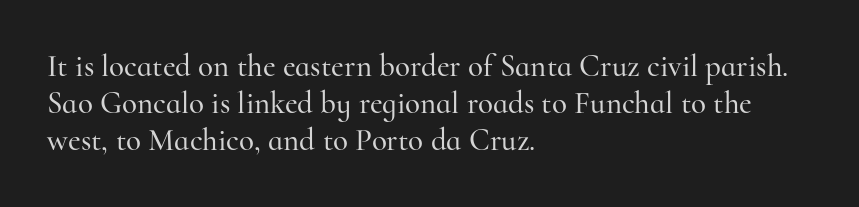
The image shows 31 px serif type, upright; set left-aligned, line spacing 1.2x, normal letter spacing, not underlined; high stroke contrast and a small x-height.
